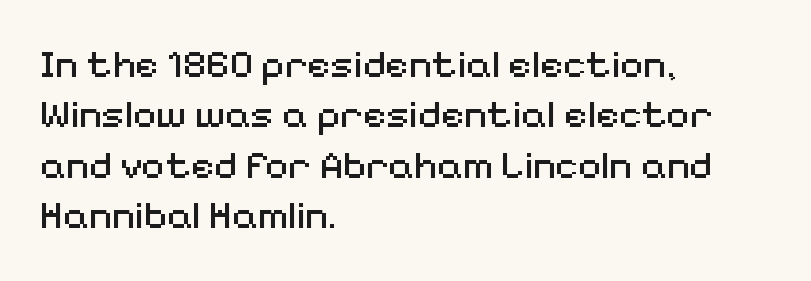
The rendering keeps characters at their native spacing. Is the block centered? No — it sits flush against the left margin. Vertical spacing — default. Nothing sits at the stroke ends, so this counts as sans-serif. Is this a fixed-width face? No — the glyphs have proportional, varying widths. If you drew a line through each stem, it would be perfectly vertical.
